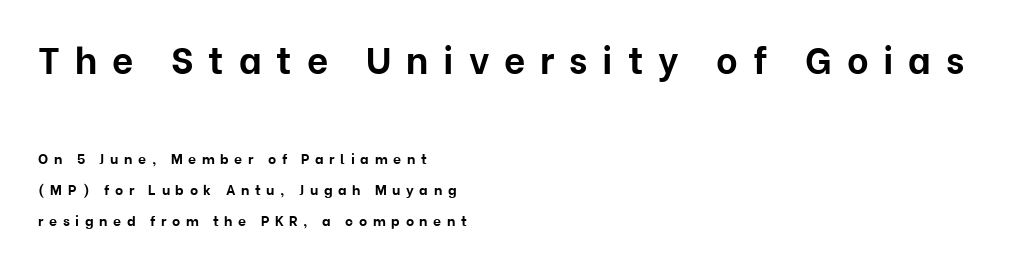
Vertically, the passage feels expansive, rows floating well apart. Underline: absent. The lettering holds an erect, upright posture throughout. Note: no serifs on the glyphs. The line texture is sparse and dotted thanks to wide tracking.
